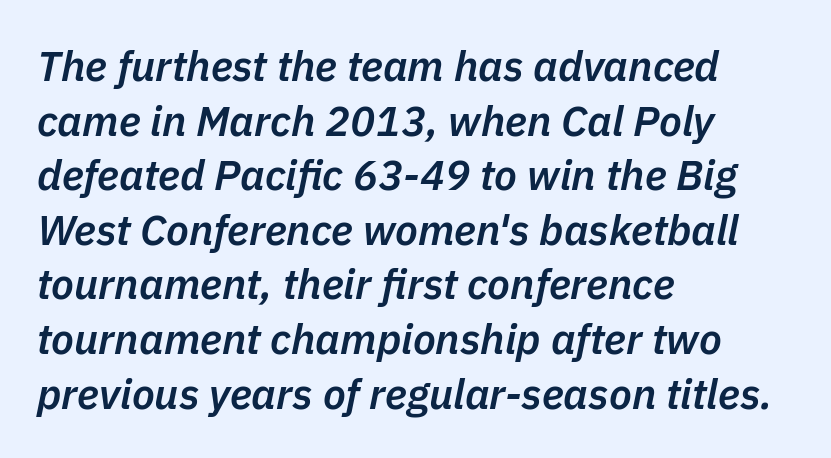
Q: Is the text bold? A: Semi-bold.
Q: Is the text italic (slanted)? A: Yes, it leans right by about 11 degrees.
Q: Is the text underlined? A: No.
Q: How is the paragraph aligned? A: Left-aligned.
Q: Is the spacing between letters normal or unusually wide? A: Normal.
Q: Is the spacing between lines tight, normal or loose? A: Normal.
Q: Width (condensed, normal, or wide)? A: Normal.
Q: Stroke contrast? A: Low.
Q: x-height? A: Medium.
Q: Monospaced? A: No.
